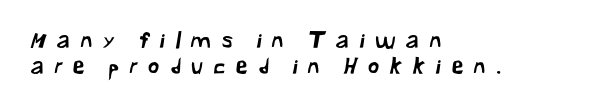
The image shows 22 px text type; set left-aligned, line spacing 1.2x, unusually wide letter spacing (+0.48 em), not underlined.
